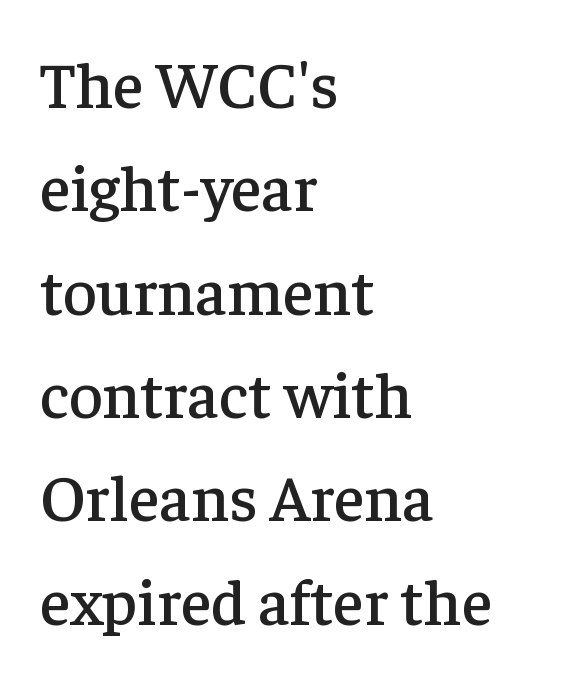
In terms of letterspacing, this is plain default setting. This rendering employs a face with finishing strokes, i.e., a serif. The letters stand upright; this is a roman face. Is there much room between lines? A standard amount, neither cramped nor airy. Do the characters align in a grid? No, the font is proportional.
